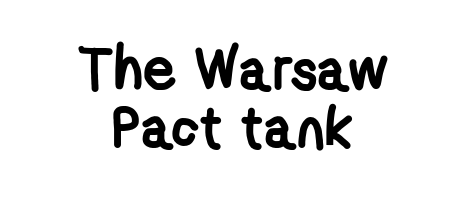
{"serif": "no", "bold": "yes", "weight": "semibold", "width": "condensed", "stroke_contrast": "low", "x_height": "medium", "monospaced": "no", "underline": "no", "align": "center", "line_spacing": "tight", "line_spacing_ratio": 1.0, "letter_spacing": "normal", "letter_spacing_em": 0.0, "glyph_px": 58}
